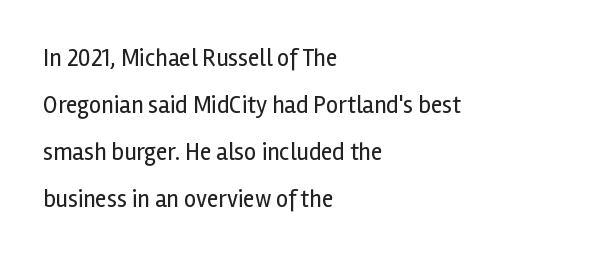
The image shows 24 px text type, upright; set left-aligned, loose line spacing (1.96x), normal letter spacing, not underlined.
